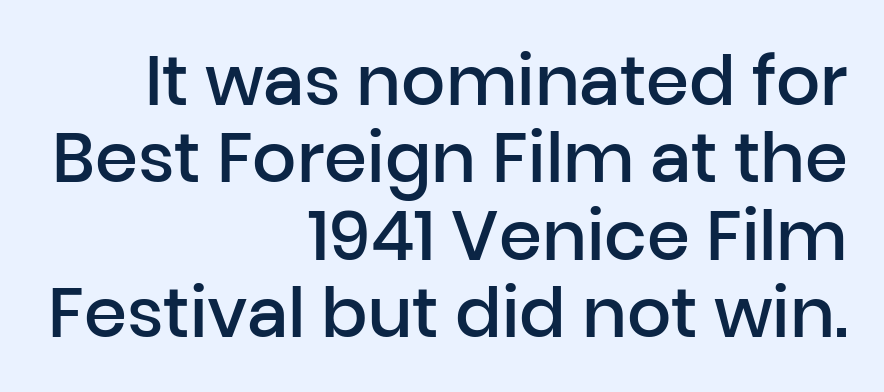
The image shows 69 px semibold sans-serif type, upright; set right-aligned, tight line spacing (1.12x), normal letter spacing, not underlined; low stroke contrast and a medium x-height.
